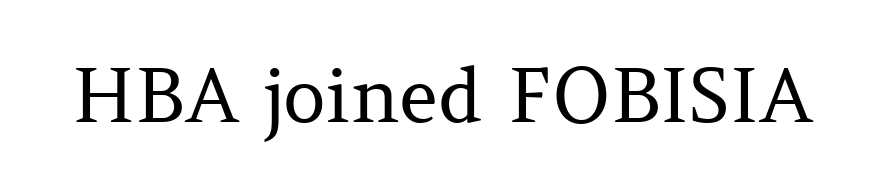
A roman cut, with each character standing at attention. The gaps between neighbouring characters are ordinary and unremarkable. The typeface chosen for these lines features serifs. The passage shown is typed in a proportional face where columns would drift. The weight would be labelled regular, book, light, or lighter still.
